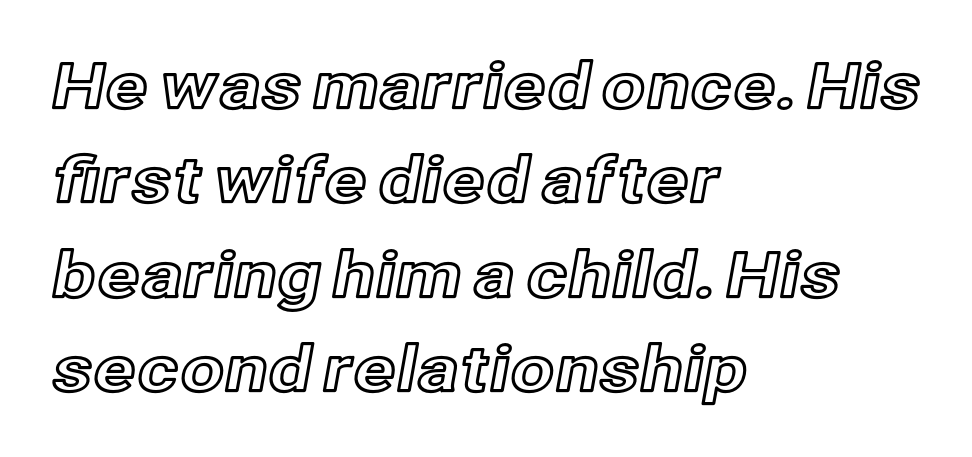
{"width": "normal", "x_height": "medium", "monospaced": "no", "underline": "no", "align": "left", "line_spacing": "normal", "line_spacing_ratio": 1.5, "letter_spacing": "normal", "letter_spacing_em": 0.0, "glyph_px": 63}
